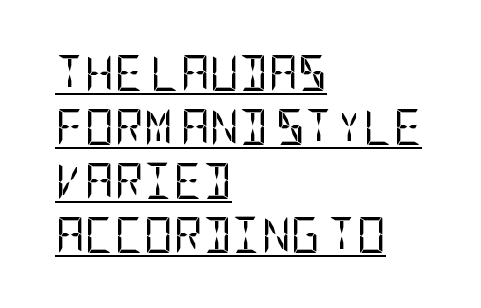
The face used here is rendered with its standard letterfit. A classic flush-left, rag-right setting is used for this passage. Notice how descenders clear the ascenders below comfortably — that's standard leading. Caption: lettering with a line underneath.
